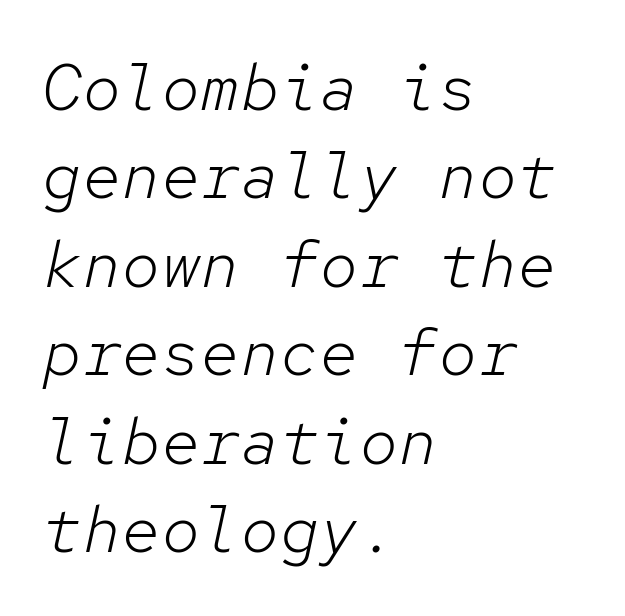
Q: Is the text bold? A: No.
Q: Is the text italic (slanted)? A: Yes, it leans right by about 12 degrees.
Q: Is the text underlined? A: No.
Q: How is the paragraph aligned? A: Left-aligned.
Q: Is the spacing between letters normal or unusually wide? A: Normal.
Q: Is the spacing between lines tight, normal or loose? A: Normal.
Q: Width (condensed, normal, or wide)? A: Normal.
Q: Stroke contrast? A: Low.
Q: x-height? A: Medium.
Q: Monospaced? A: Yes.
